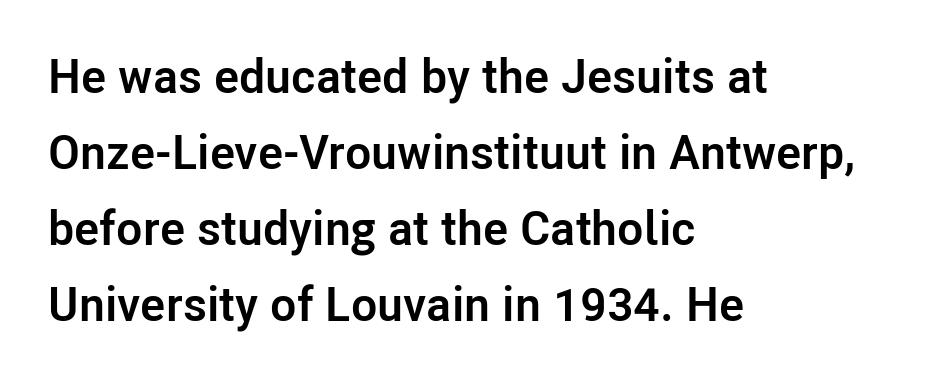
{"serif": "no", "italic": "no", "bold": "yes", "weight": "semibold", "width": "normal", "stroke_contrast": "low", "x_height": "medium", "monospaced": "no", "underline": "no", "align": "left", "line_spacing": "normal", "line_spacing_ratio": 1.58, "letter_spacing": "normal", "letter_spacing_em": 0.0, "glyph_px": 48}
